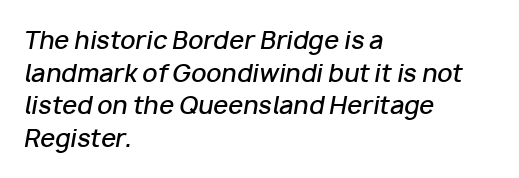
The image shows 24 px text type, italic (leaning right); set left-aligned, normal line spacing (1.36x), normal letter spacing, not underlined.
